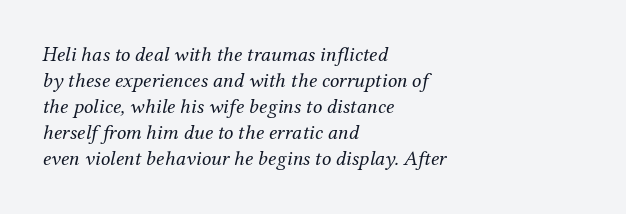
{"italic": "yes", "lean": "right", "slant_degrees": 12, "bold": "no", "underline": "no", "align": "left", "line_spacing_ratio": 1.24, "letter_spacing": "normal", "letter_spacing_em": 0.0, "glyph_px": 21}
